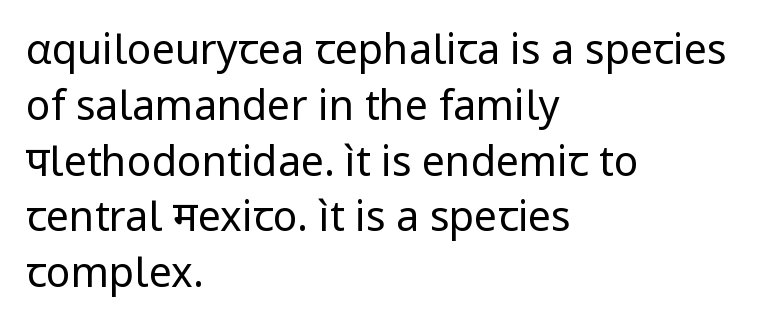
{"serif": "no", "italic": "no", "bold": "no", "weight": "regular", "width": "normal", "stroke_contrast": "low", "x_height": "medium", "monospaced": "no", "underline": "no", "align": "left", "line_spacing": "normal", "line_spacing_ratio": 1.36, "letter_spacing": "normal", "letter_spacing_em": 0.0, "glyph_px": 41}
